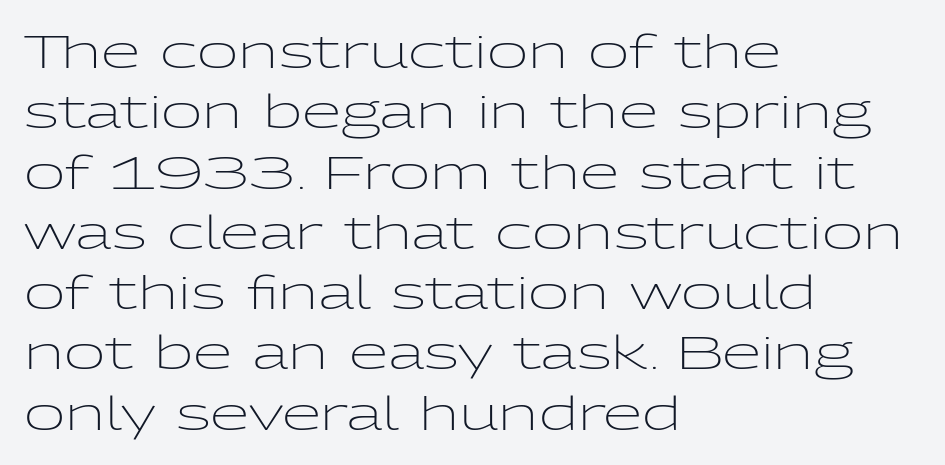
The image shows 45 px light, wide sans-serif type, upright; set left-aligned, normal line spacing (1.34x), normal letter spacing, not underlined; low stroke contrast and a medium x-height.
